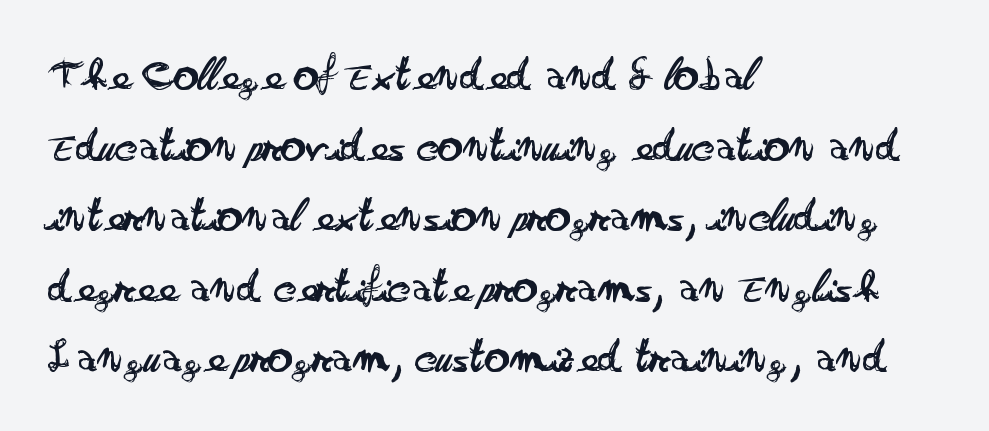
The letterforms sit shoulder to shoulder at normal distance. Weight class: somewhere from thin through regular. The passage is arranged the way most books set body copy — flush left. This sample keeps an unexceptional amount of space between lines. The rendering uses natural spacing where letterforms have individual widths. Decoration check: the copy has no underline.
